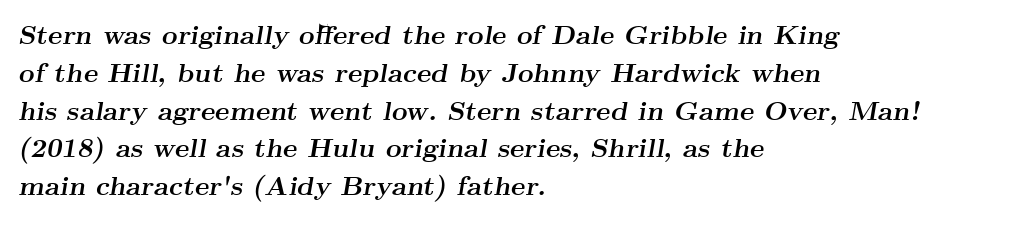
{"italic": "yes", "lean": "right", "slant_degrees": 9, "bold": "yes", "underline": "no", "align": "left", "line_spacing": "normal", "line_spacing_ratio": 1.4, "letter_spacing": "normal", "letter_spacing_em": 0.0, "glyph_px": 27}
